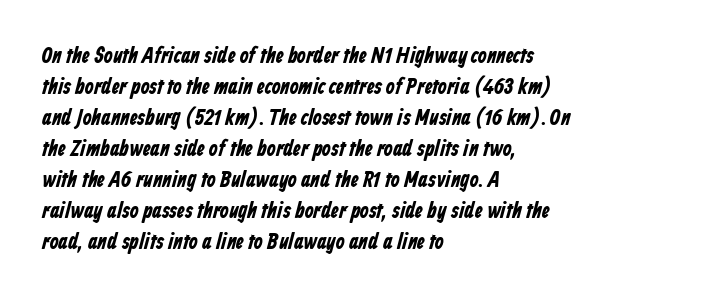
{"bold": "yes", "underline": "no", "align": "left", "line_spacing": "normal", "line_spacing_ratio": 1.35, "letter_spacing": "normal", "letter_spacing_em": 0.0, "glyph_px": 23}
